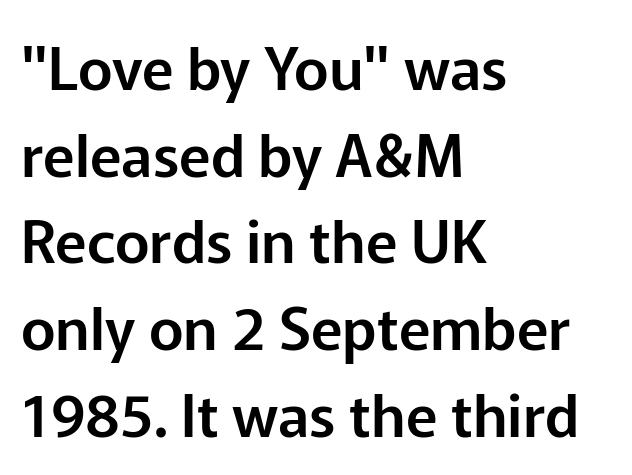
Q: Is the text italic (slanted)? A: No, it is upright.
Q: Is the typeface a serif or a sans-serif typeface? A: Sans-serif.
Q: Is the text underlined? A: No.
Q: How is the paragraph aligned? A: Left-aligned.
Q: Is the spacing between letters normal or unusually wide? A: Normal.
Q: Is the spacing between lines tight, normal or loose? A: Normal.
Q: Width (condensed, normal, or wide)? A: Normal.
Q: Stroke contrast? A: Low.
Q: x-height? A: Medium.
Q: Monospaced? A: No.
